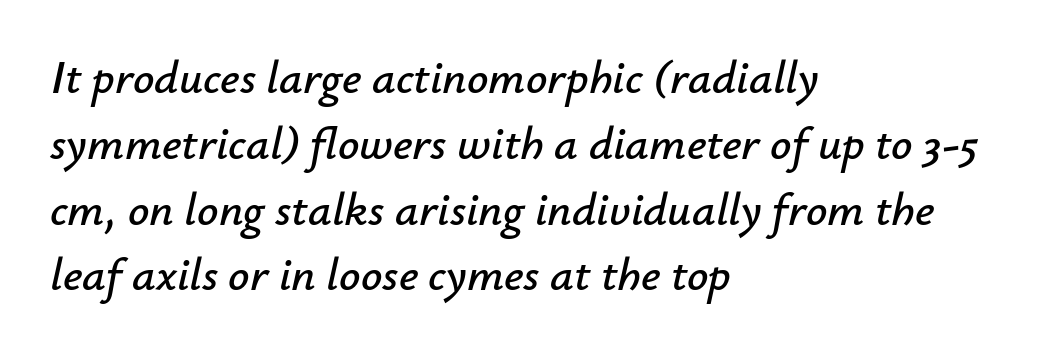
Rule under the text: the space is simply empty. Compared with a centered layout, this one pins lines to the left instead. The text carries the slant typical of an italic or oblique font. These lines are rendered in a variable-pitch font.
